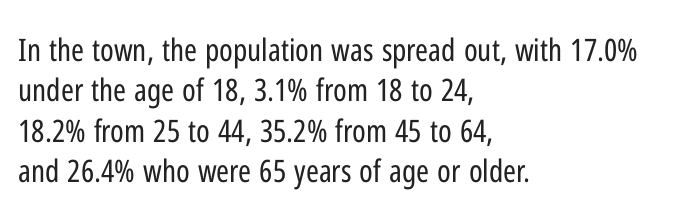
Casual observation: everything's shoved over to the left. Is the stroke heavy? The answer is a plain regular-or-lighter. Tall strokes in this sample are plumb rather than angled. Does the leading feel generous? No, just average. Is this a fixed-width face? No — the glyphs have proportional, varying widths.
